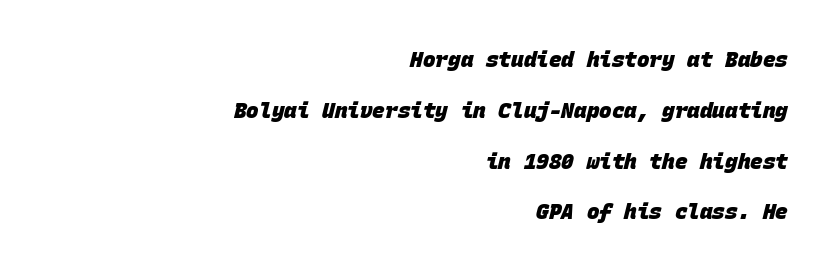
Q: Is the text bold? A: Yes.
Q: Is the text underlined? A: No.
Q: How is the paragraph aligned? A: Right-aligned.
Q: Is the spacing between letters normal or unusually wide? A: Normal.
Q: Is the spacing between lines tight, normal or loose? A: Loose.
